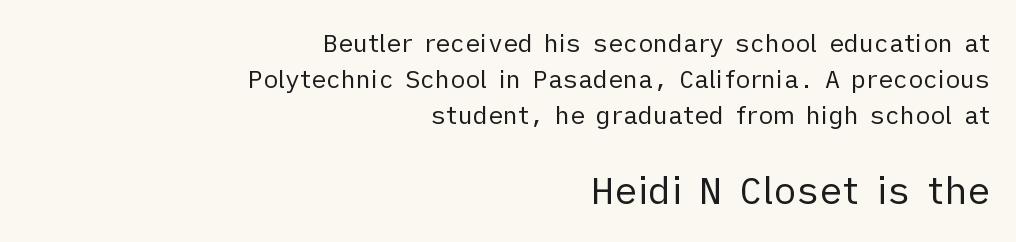
You get the small type first, then a jump to larger type. This sample uses an upright cut, with every glyph sitting square on the baseline. Horizontal alignment here is rightward, an uncommon choice for prose. Clear beneath every line of the passage.
